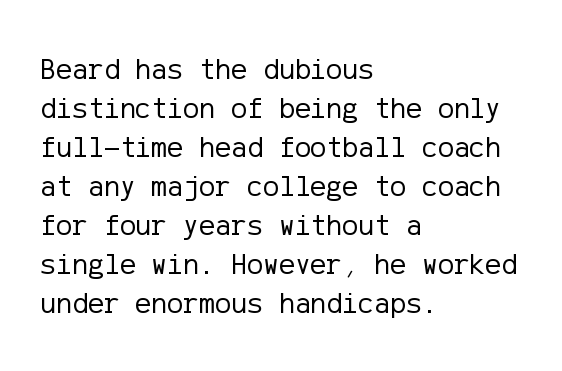
The image shows 30 px regular-weight sans-serif type, upright; set left-aligned, normal line spacing (1.3x), normal letter spacing, not underlined; low stroke contrast and a medium x-height.
